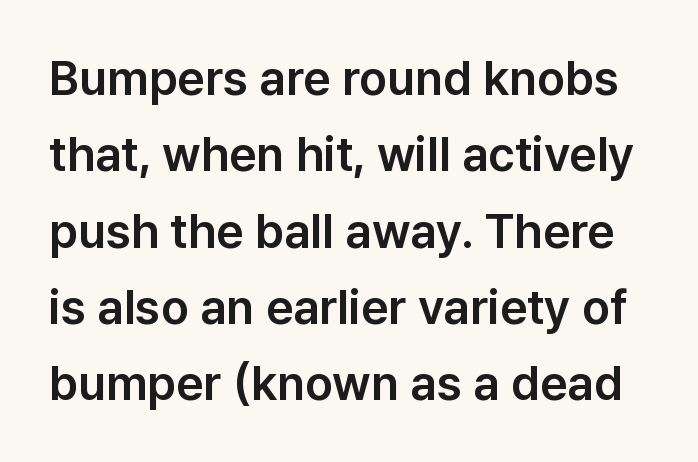
The image shows 48 px sans-serif type, upright; set normal line spacing (1.59x), normal letter spacing, not underlined; low stroke contrast and a medium x-height.
